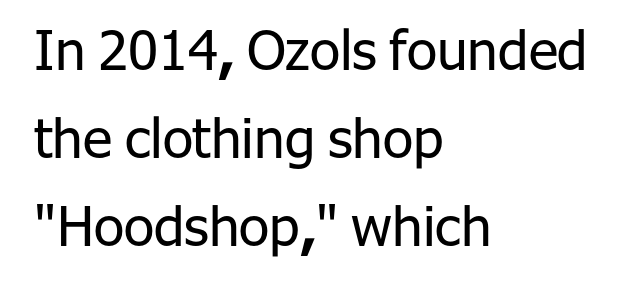
Q: Is the text bold? A: No.
Q: Is the text italic (slanted)? A: No, it is upright.
Q: Is the typeface a serif or a sans-serif typeface? A: Sans-serif.
Q: Is the text underlined? A: No.
Q: How is the paragraph aligned? A: Left-aligned.
Q: Is the spacing between letters normal or unusually wide? A: Normal.
Q: Is the spacing between lines tight, normal or loose? A: Normal.
Q: Width (condensed, normal, or wide)? A: Normal.
Q: Stroke contrast? A: Low.
Q: x-height? A: Medium.
Q: Monospaced? A: No.
